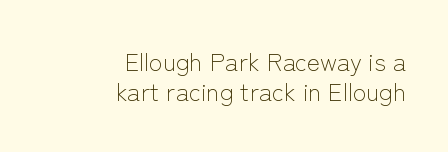
Q: Is the text bold? A: No.
Q: Is the text italic (slanted)? A: No, it is upright.
Q: Is the text underlined? A: No.
Q: How is the paragraph aligned? A: Right-aligned.
Q: Is the spacing between letters normal or unusually wide? A: Normal.
